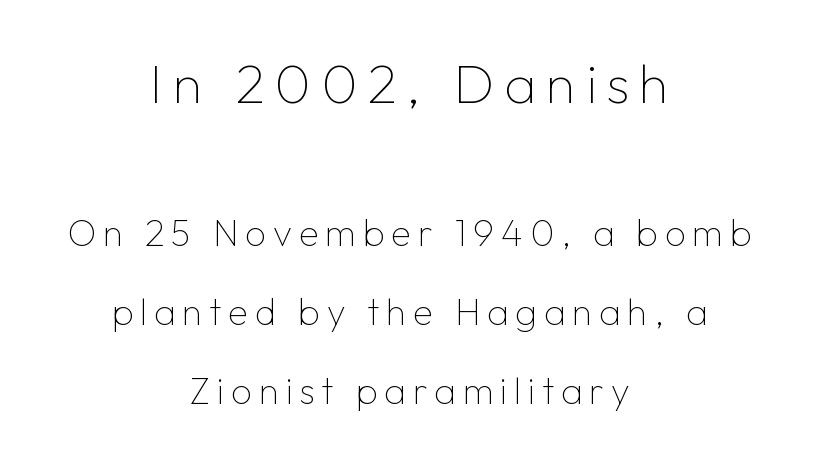
The image shows 55 px thin sans-serif type, upright; set centered, loose line spacing (2.13x), not underlined; the first (top) block is 1.49x larger; low stroke contrast and a medium x-height.
